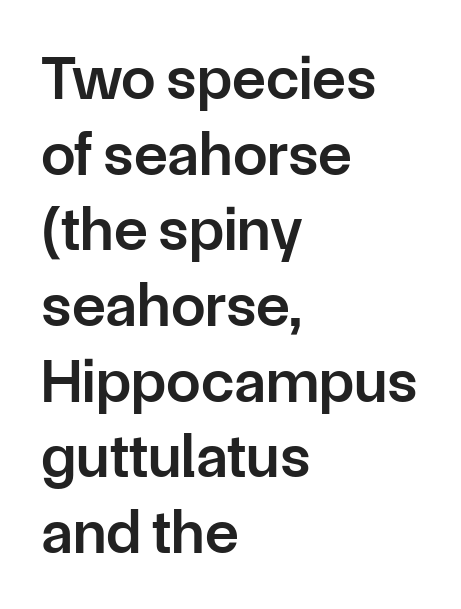
The sample has been set in demibold, a notch under bold. The rag falls on the right side of this text block. Varying glyph widths throughout — classic text-font behaviour. The space directly below the letters is spotless. The gaps between neighbouring characters are ordinary and unremarkable. The designer went with a sans here, leaving each stem footless.
